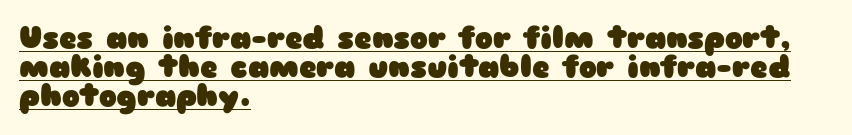
The image shows 30 px heavy, wide sans-serif type, upright; set left-aligned, tight line spacing (0.97x), normal letter spacing, underlined; low stroke contrast and a medium x-height.
